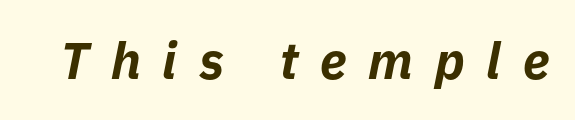
The image shows 51 px bold type, italic (leaning right); set unusually wide letter spacing (+0.43 em), not underlined; low stroke contrast and a medium x-height.
